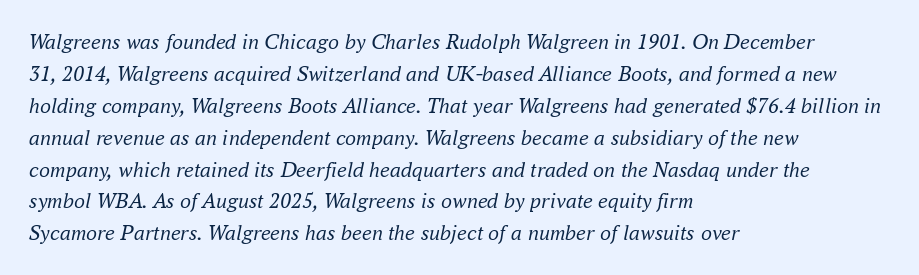
Q: Is the text bold? A: No.
Q: Is the text italic (slanted)? A: Yes, it leans right by about 16 degrees.
Q: Is the text underlined? A: No.
Q: How is the paragraph aligned? A: Left-aligned.
Q: Is the spacing between letters normal or unusually wide? A: Normal.
Q: Is the spacing between lines tight, normal or loose? A: Normal.
